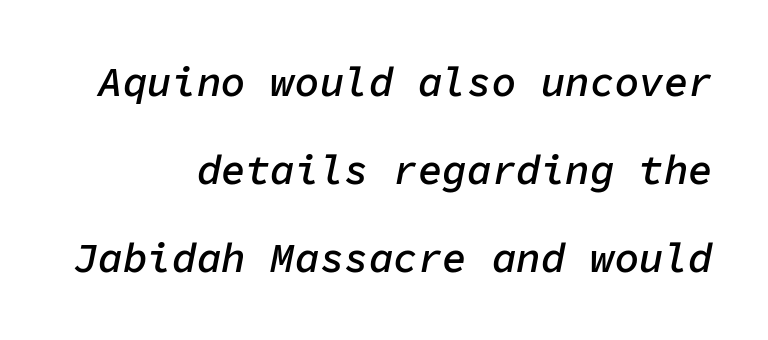
Q: Is the text bold? A: Semi-bold.
Q: Is the text italic (slanted)? A: Yes, it leans right by about 11 degrees.
Q: Is the text underlined? A: No.
Q: How is the paragraph aligned? A: Right-aligned.
Q: Is the spacing between letters normal or unusually wide? A: Normal.
Q: Is the spacing between lines tight, normal or loose? A: Loose.
Q: Width (condensed, normal, or wide)? A: Normal.
Q: Stroke contrast? A: Low.
Q: x-height? A: Medium.
Q: Monospaced? A: Yes.
